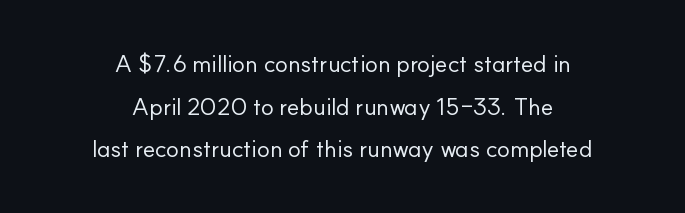
{"italic": "no", "bold": "no", "underline": "no", "align": "center", "line_spacing_ratio": 1.78, "letter_spacing": "normal", "letter_spacing_em": 0.0, "glyph_px": 24}
